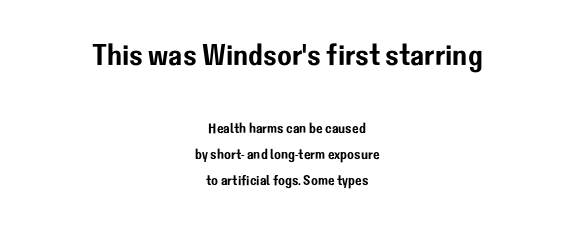
The paragraph shown floats in the horizontal middle. Is this a fixed-width face? No — the glyphs have proportional, varying widths. Posture: upright roman. The passage shown is not underscored anywhere. Each word holds together tightly as a unit, with standard inter-letter gaps. The typeface chosen for these lines omits serifs.
